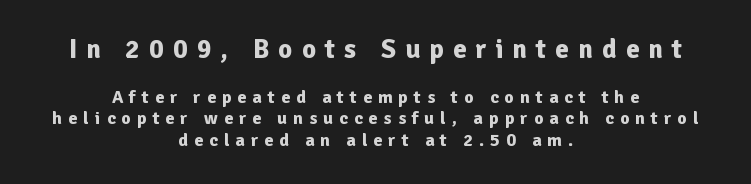
The image shows 27 px bold type, upright; set centered, line spacing 1.19x, unusually wide letter spacing (+0.34 em), not underlined; the first (top) block is 1.5x larger.
